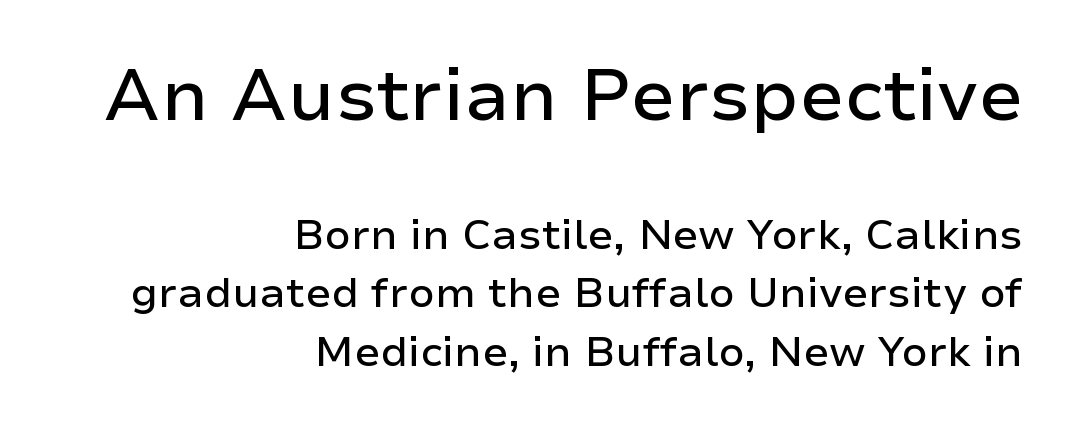
The image shows 73 px sans-serif type, upright; set right-aligned, normal line spacing (1.39x), normal letter spacing, not underlined; the first (top) block is 1.74x larger; low stroke contrast and a medium x-height.
